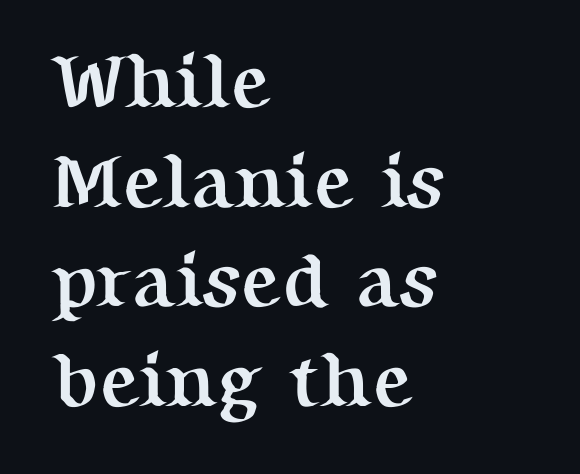
{"serif": "yes", "italic": "no", "bold": "yes", "weight": "semibold", "width": "normal", "stroke_contrast": "medium", "x_height": "medium", "monospaced": "no", "underline": "no", "align": "left", "line_spacing": "normal", "line_spacing_ratio": 1.31, "letter_spacing": "normal", "letter_spacing_em": 0.0, "glyph_px": 76}
